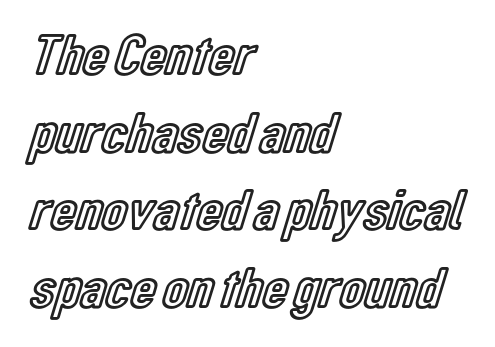
{"width": "condensed", "x_height": "medium", "monospaced": "no", "underline": "no", "align": "left", "line_spacing": "normal", "line_spacing_ratio": 1.34, "letter_spacing": "normal", "letter_spacing_em": 0.0, "glyph_px": 58}
